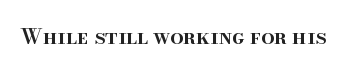
The image shows 21 px text type, upright; set normal letter spacing, not underlined.
